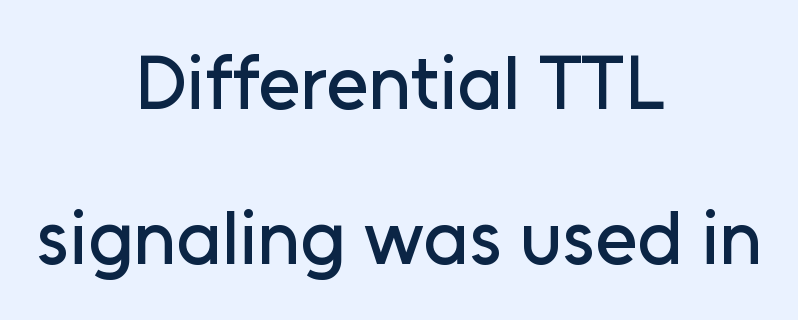
The block of text is sparse from top to bottom, with ample space between rows. You could not count columns in this text — the font is proportionally spaced. No extra tracking has been applied to these lines. Tall strokes in this sample are plumb rather than angled. Which margin do the lines hug? Neither — every line sits in the middle. Type without underlining.
